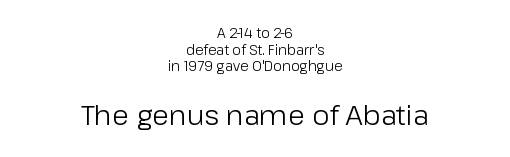
Q: Is the text bold? A: No.
Q: Is the text italic (slanted)? A: No, it is upright.
Q: Is the typeface a serif or a sans-serif typeface? A: Sans-serif.
Q: Is the text underlined? A: No.
Q: How is the paragraph aligned? A: Centered.
Q: Is the spacing between letters normal or unusually wide? A: Normal.
Q: Which block of text is set in a larger size, the first (top) or the second (bottom)? A: The second (bottom) one.
Q: Width (condensed, normal, or wide)? A: Normal.
Q: Stroke contrast? A: Low.
Q: x-height? A: Medium.
Q: Monospaced? A: No.
